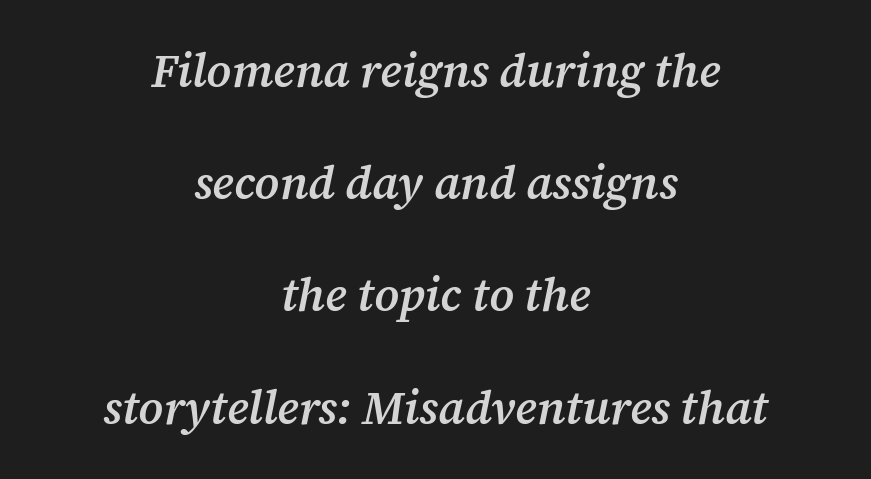
{"serif": "yes", "italic": "yes", "lean": "right", "slant_degrees": 12, "bold": "semi", "weight": "semibold", "width": "normal", "stroke_contrast": "medium", "x_height": "medium", "monospaced": "no", "underline": "no", "align": "center", "line_spacing": "loose", "line_spacing_ratio": 2.44, "letter_spacing": "normal", "letter_spacing_em": 0.0, "glyph_px": 46}
